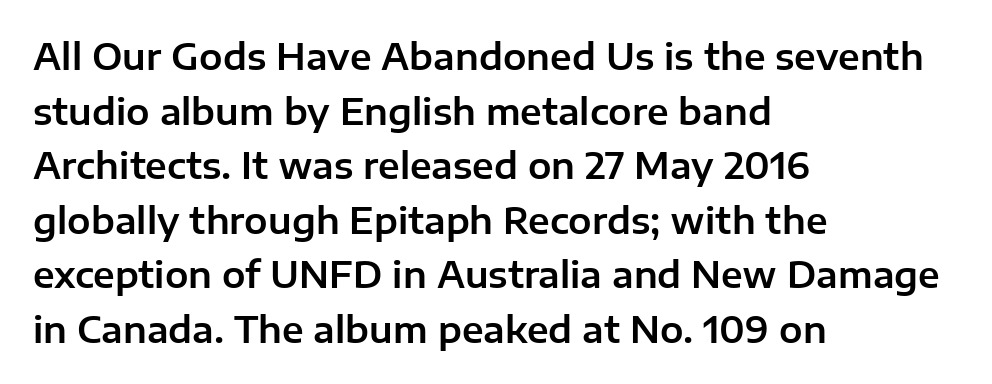
Q: Is the text italic (slanted)? A: No, it is upright.
Q: Is the typeface a serif or a sans-serif typeface? A: Sans-serif.
Q: Is the text underlined? A: No.
Q: How is the paragraph aligned? A: Left-aligned.
Q: Is the spacing between letters normal or unusually wide? A: Normal.
Q: Is the spacing between lines tight, normal or loose? A: Normal.
Q: Width (condensed, normal, or wide)? A: Normal.
Q: Stroke contrast? A: Low.
Q: x-height? A: Medium.
Q: Monospaced? A: No.
